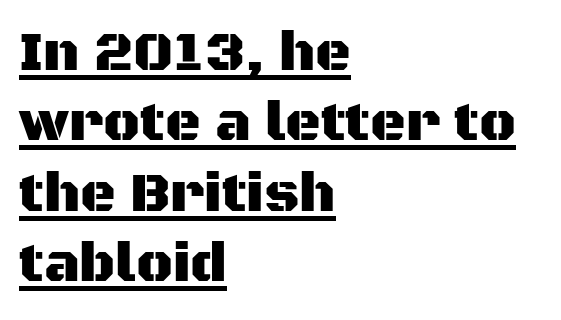
{"serif": "no", "italic": "no", "width": "normal", "stroke_contrast": "medium", "x_height": "large", "monospaced": "no", "underline": "yes", "align": "left", "line_spacing": "normal", "line_spacing_ratio": 1.28, "letter_spacing": "normal", "letter_spacing_em": 0.0, "glyph_px": 55}
